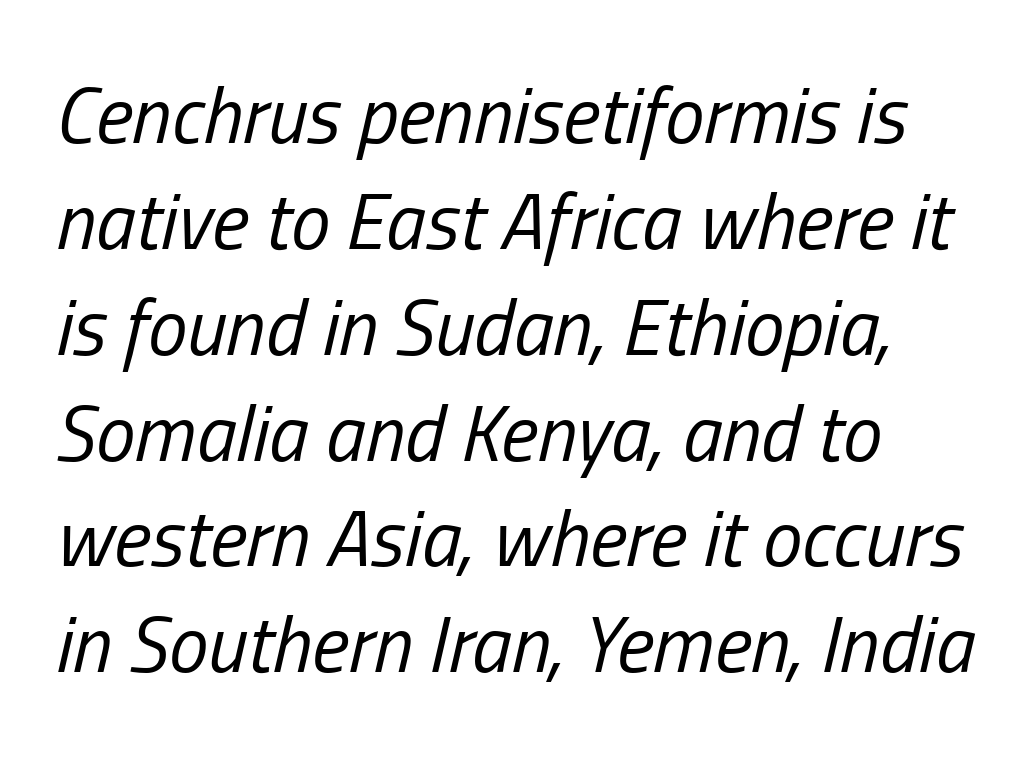
The image shows 79 px regular-weight, condensed type, italic (leaning right); set left-aligned, normal line spacing (1.34x), normal letter spacing, not underlined; low stroke contrast and a medium x-height.
